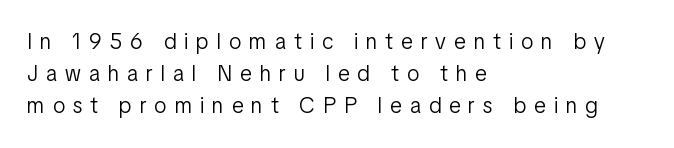
{"italic": "no", "bold": "no", "underline": "no", "align": "left", "line_spacing": "normal", "line_spacing_ratio": 1.46, "letter_spacing": "wide", "letter_spacing_em": 0.37, "glyph_px": 22}
